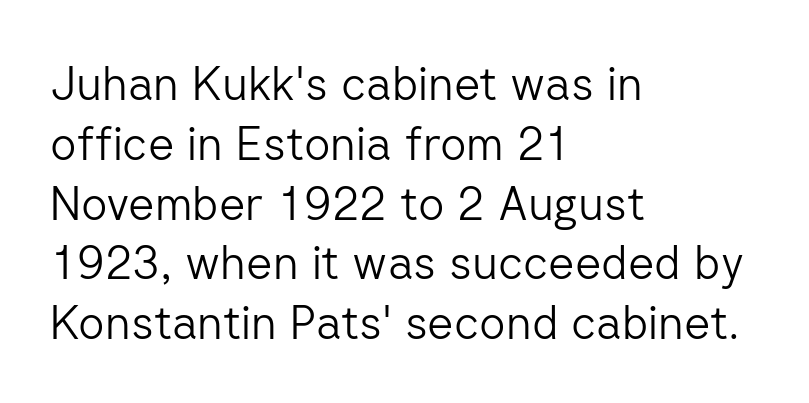
This rendering features lettering with no underline. The block of text has a typical density, with ordinary space between rows. You could call the tracking neutral — neither tight nor loose. The typesetter chose a ragged-right arrangement here. This reads as an unemphasized weight, regular at the heaviest.
